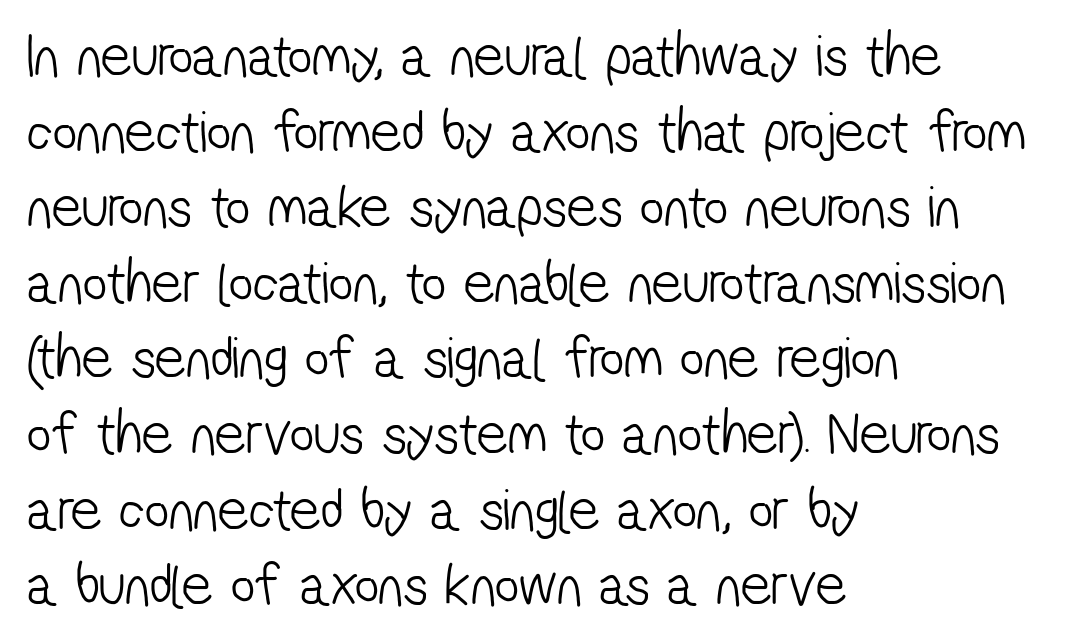
{"serif": "no", "bold": "no", "weight": "light", "width": "condensed", "stroke_contrast": "low", "x_height": "medium", "monospaced": "no", "underline": "no", "align": "left", "line_spacing": "normal", "line_spacing_ratio": 1.26, "letter_spacing": "normal", "letter_spacing_em": 0.0, "glyph_px": 60}
